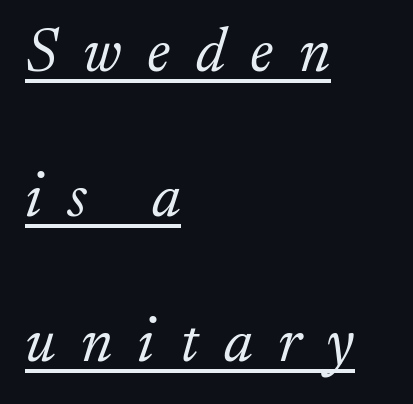
Here the designer chose a conventional face with non-uniform glyph widths. You can see a thin bar hugging the bottom of the glyphs. Typeset ragged right — the left edge is the straight one. Stroke thickness stays within the range of a standard reading face or lighter.
